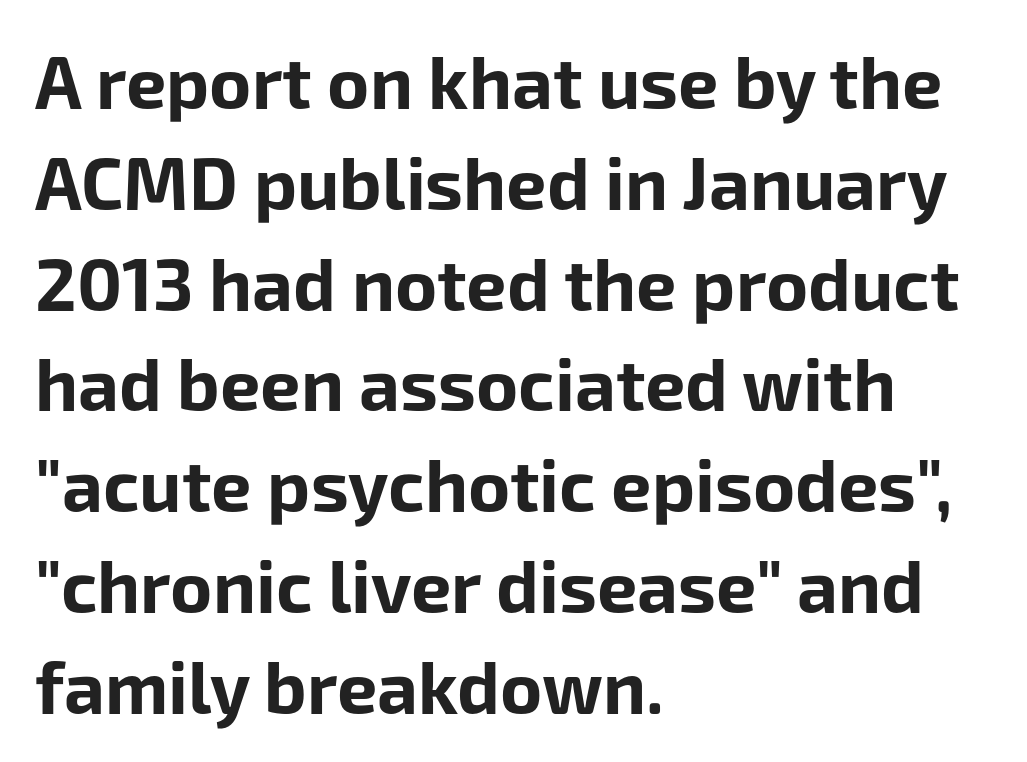
{"serif": "no", "italic": "no", "bold": "yes", "weight": "bold", "width": "normal", "stroke_contrast": "low", "x_height": "medium", "monospaced": "no", "underline": "no", "align": "left", "line_spacing": "normal", "line_spacing_ratio": 1.4, "letter_spacing": "normal", "letter_spacing_em": 0.0, "glyph_px": 72}
